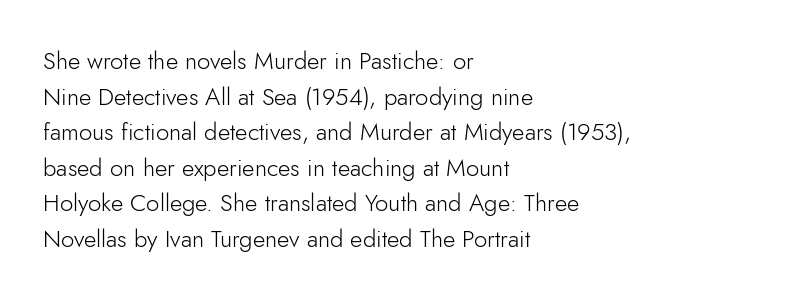
The image shows 24 px text type, upright; set left-aligned, normal line spacing (1.48x), normal letter spacing, not underlined.
